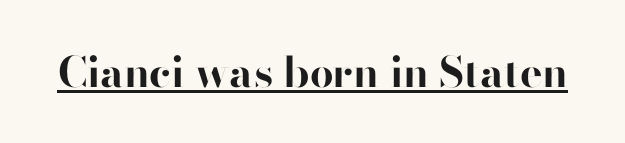
{"serif": "no", "italic": "no", "bold": "yes", "weight": "bold", "width": "normal", "stroke_contrast": "high", "x_height": "small", "monospaced": "no", "underline": "yes", "letter_spacing": "normal", "letter_spacing_em": 0.0, "glyph_px": 42}
